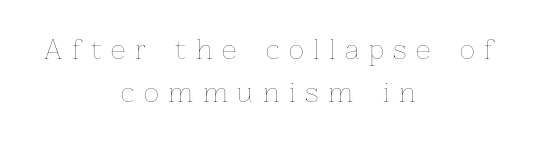
Compared with a flush-left layout, this one balances lines on the center instead. Nothing heavy about these letters — not bold at all. Regarding leading, the lines here are spaced in the standard way. The area under the type is left untouched.
